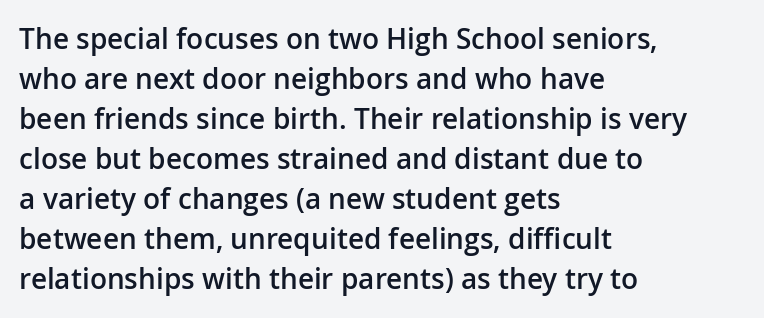
{"serif": "no", "italic": "no", "bold": "semi", "weight": "semibold", "width": "normal", "stroke_contrast": "low", "x_height": "medium", "monospaced": "no", "underline": "no", "align": "left", "line_spacing": "normal", "line_spacing_ratio": 1.43, "letter_spacing": "normal", "letter_spacing_em": 0.0, "glyph_px": 28}
